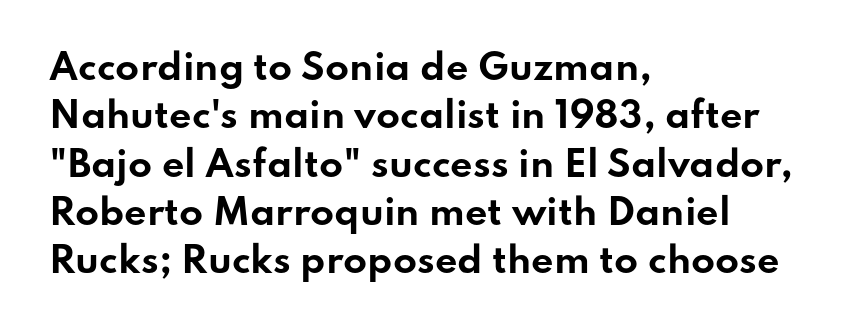
Q: Is the text bold? A: Yes.
Q: Is the text italic (slanted)? A: No, it is upright.
Q: Is the typeface a serif or a sans-serif typeface? A: Sans-serif.
Q: Is the text underlined? A: No.
Q: How is the paragraph aligned? A: Left-aligned.
Q: Is the spacing between letters normal or unusually wide? A: Normal.
Q: Is the spacing between lines tight, normal or loose? A: Normal.
Q: Width (condensed, normal, or wide)? A: Wide.
Q: Stroke contrast? A: Low.
Q: x-height? A: Small.
Q: Monospaced? A: No.
